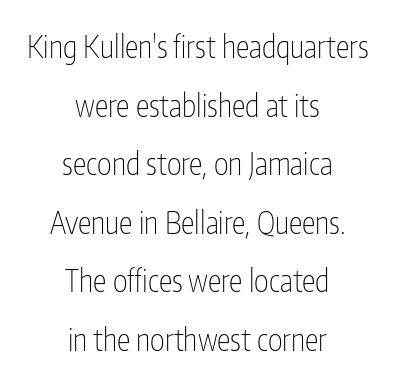
{"serif": "no", "italic": "no", "bold": "no", "weight": "thin", "width": "condensed", "stroke_contrast": "low", "x_height": "medium", "monospaced": "no", "underline": "no", "align": "center", "line_spacing_ratio": 1.89, "letter_spacing": "normal", "letter_spacing_em": 0.0, "glyph_px": 31}
